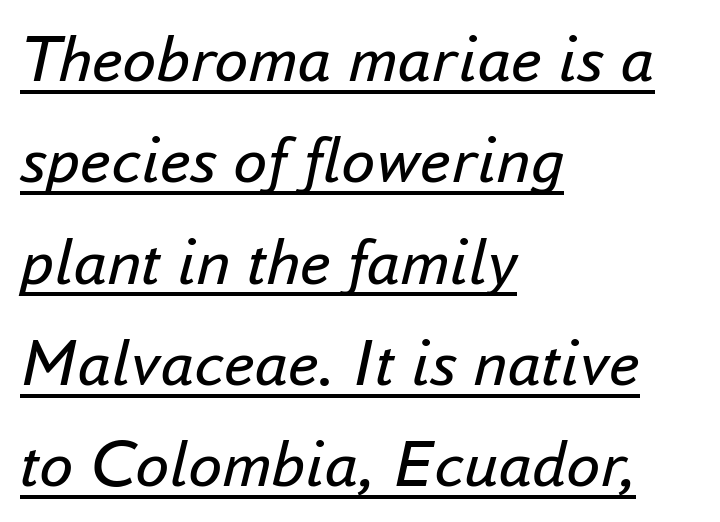
A continuous stroke trails under the words, as in a hyperlink. The face used here is rendered with its standard letterfit. Line starts are locked; line ends wander. The passage shown stacks its lines at a standard gap. Slant detected: the letters are inclined. The passage shown is typed in a proportional face where columns would drift.
